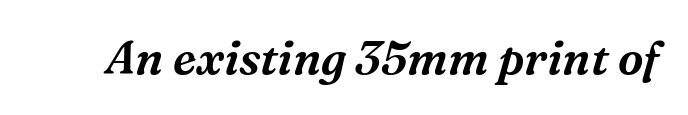
The letterforms sit shoulder to shoulder at normal distance. This is serif lettering, the kind often seen in printed books. Looks like regular typesetting: each glyph gets only the width it needs. Decoration check: the copy has no underline. Would a proofreader flag this as italicized? Yes.
